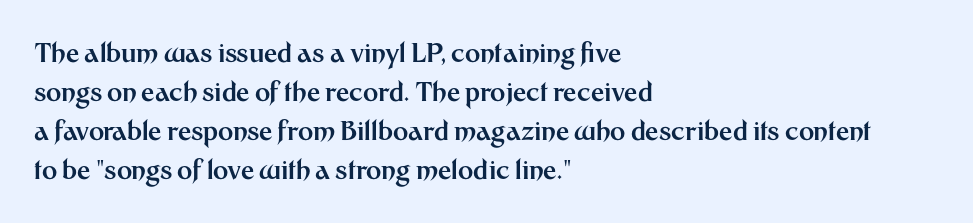
{"italic": "no", "bold": "yes", "underline": "no", "align": "left", "line_spacing": "normal", "line_spacing_ratio": 1.5, "letter_spacing": "normal", "letter_spacing_em": 0.0, "glyph_px": 26}
